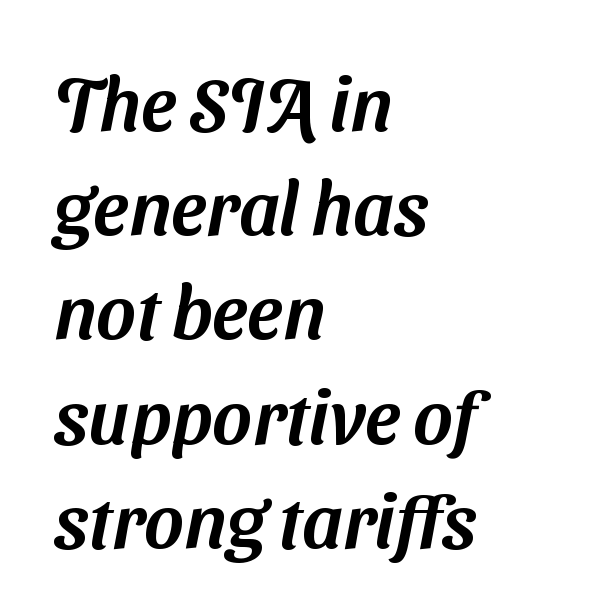
{"serif": "no", "width": "normal", "stroke_contrast": "medium", "x_height": "medium", "monospaced": "no", "underline": "no", "align": "left", "line_spacing": "normal", "line_spacing_ratio": 1.39, "letter_spacing": "normal", "letter_spacing_em": 0.0, "glyph_px": 75}
